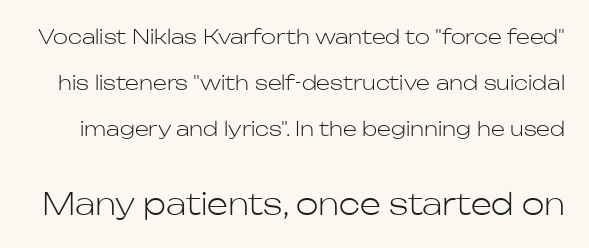
Do the letters lean? They stand straight. You could not count columns in this text — the font is proportionally spaced. Stem width sits at or under what a default text font uses. The passage shown is typeset with a sans-serif family.
